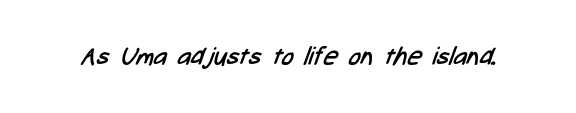
{"bold": "no", "underline": "no", "letter_spacing": "normal", "letter_spacing_em": 0.0, "glyph_px": 25}
